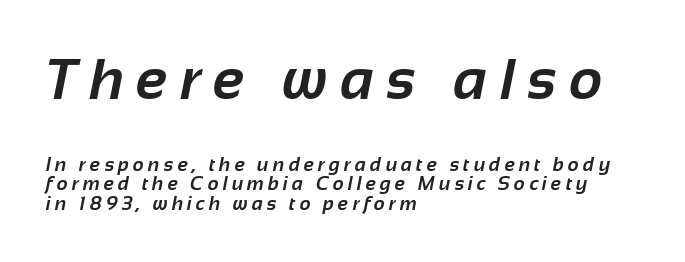
{"serif": "no", "bold": "yes", "weight": "bold", "width": "normal", "stroke_contrast": "low", "x_height": "medium", "monospaced": "no", "underline": "no", "align": "left", "line_spacing": "tight", "line_spacing_ratio": 1.04, "letter_spacing": "wide", "letter_spacing_em": 0.22, "larger_block": "first", "size_ratio": 3.05, "glyph_px": 58}
